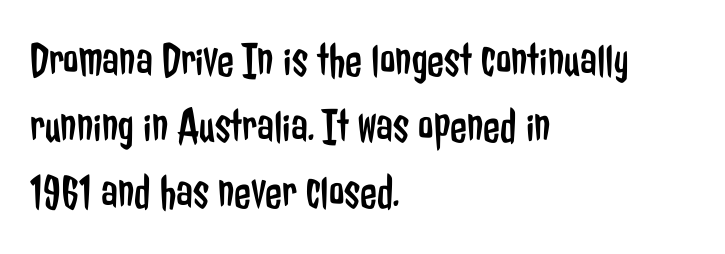
The image shows 49 px regular-weight, condensed sans-serif type, upright; set left-aligned, normal line spacing (1.35x), normal letter spacing, not underlined; low stroke contrast and a medium x-height.
